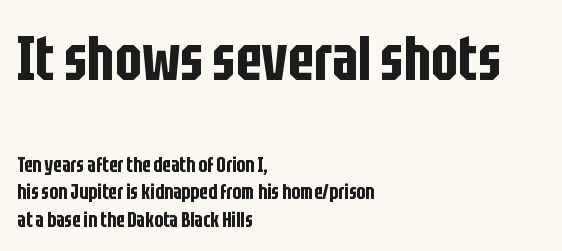
Q: Is the text italic (slanted)? A: No, it is upright.
Q: Is the typeface a serif or a sans-serif typeface? A: Sans-serif.
Q: Is the text underlined? A: No.
Q: How is the paragraph aligned? A: Left-aligned.
Q: Is the spacing between letters normal or unusually wide? A: Normal.
Q: Is the spacing between lines tight, normal or loose? A: Normal.
Q: Which block of text is set in a larger size, the first (top) or the second (bottom)? A: The first (top) one.
Q: Width (condensed, normal, or wide)? A: Condensed.
Q: Stroke contrast? A: Low.
Q: x-height? A: Large.
Q: Monospaced? A: No.
